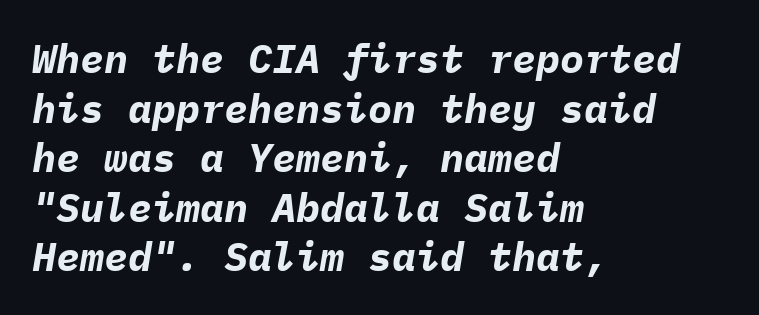
Q: Is the text bold? A: Yes.
Q: Is the text italic (slanted)? A: Yes, it leans right by about 9 degrees.
Q: Is the text underlined? A: No.
Q: How is the paragraph aligned? A: Left-aligned.
Q: Is the spacing between letters normal or unusually wide? A: Normal.
Q: Width (condensed, normal, or wide)? A: Normal.
Q: Stroke contrast? A: Low.
Q: x-height? A: Medium.
Q: Monospaced? A: Yes.
